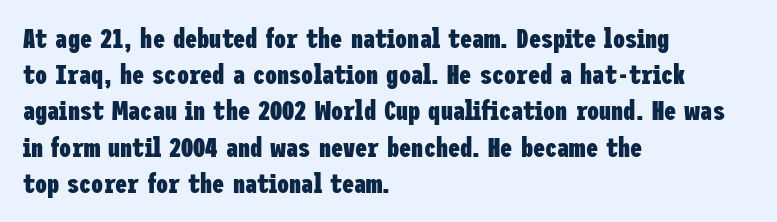
Q: Is the text bold? A: Yes.
Q: Is the text italic (slanted)? A: No, it is upright.
Q: Is the text underlined? A: No.
Q: How is the paragraph aligned? A: Left-aligned.
Q: Is the spacing between letters normal or unusually wide? A: Normal.
Q: Is the spacing between lines tight, normal or loose? A: Normal.
